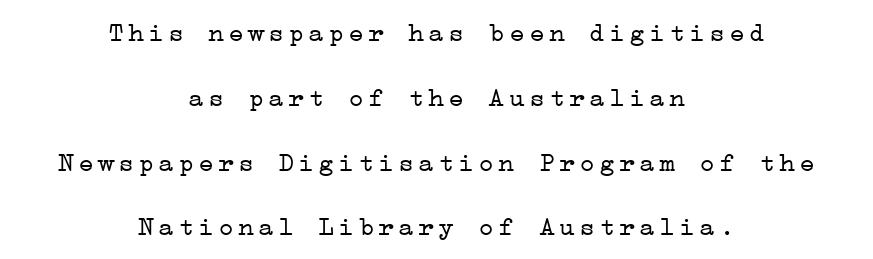
The image shows 27 px text type, upright; set centered, loose line spacing (2.4x), not underlined.
